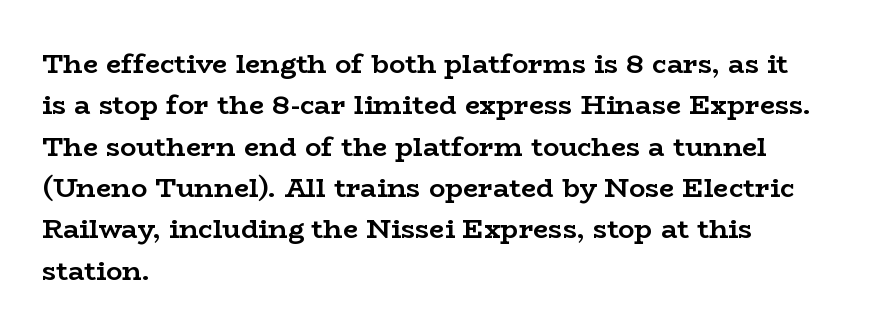
This block has exactly the height ordinary leading produces. The letterforms sit shoulder to shoulder at normal distance. On the weight axis this lands at bold, roughly 700. Line beginnings align vertically; line endings do not. A roman cut, with each character standing at attention.
